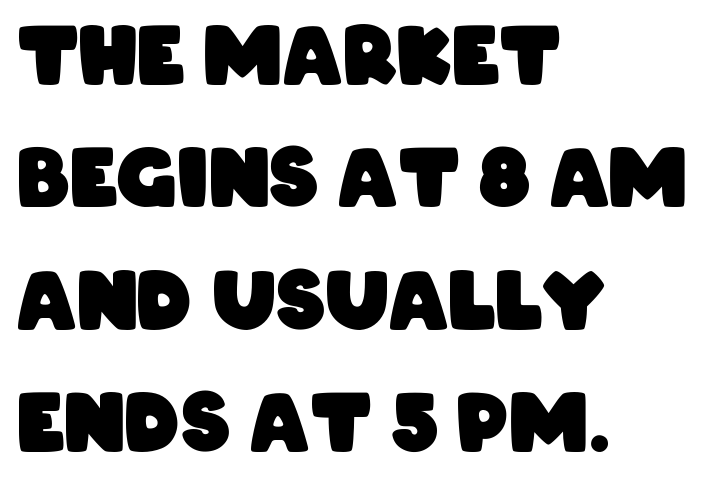
Is the block centered? No — it sits flush against the left margin. I'd call this a sans setting — the letters go barefoot. Successive baselines arrive at the customary interval. Weight: bold. Nothing unusual about the tracking: characters are spaced as the font intends. Decoration check: the copy has no underline.
